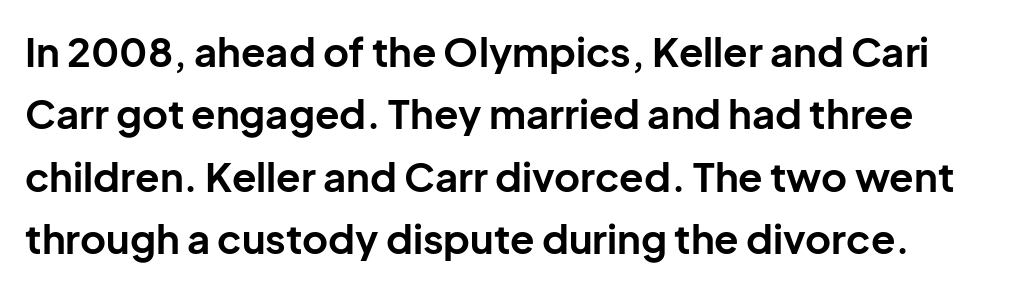
Q: Is the text bold? A: Yes.
Q: Is the text italic (slanted)? A: No, it is upright.
Q: Is the typeface a serif or a sans-serif typeface? A: Sans-serif.
Q: Is the text underlined? A: No.
Q: Is the spacing between letters normal or unusually wide? A: Normal.
Q: Is the spacing between lines tight, normal or loose? A: Normal.
Q: Width (condensed, normal, or wide)? A: Normal.
Q: Stroke contrast? A: Low.
Q: x-height? A: Medium.
Q: Monospaced? A: No.
